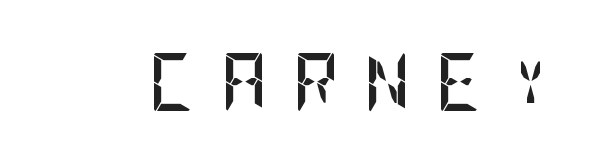
The typography opts for an upright posture over an oblique one. Typographic density is high because the face is bold. The zone under the glyphs is completely vacant. Inter-character spacing is expanded well beyond the font's built-in metrics. Is this a sans? Yes — the strokes have no serifs.
